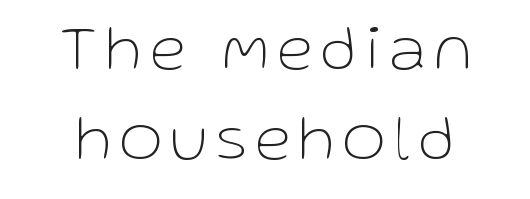
Q: Is the text bold? A: No.
Q: Is the text italic (slanted)? A: No, it is upright.
Q: Is the typeface a serif or a sans-serif typeface? A: Sans-serif.
Q: Is the text underlined? A: No.
Q: Is the spacing between lines tight, normal or loose? A: Normal.
Q: Width (condensed, normal, or wide)? A: Normal.
Q: Stroke contrast? A: Low.
Q: x-height? A: Medium.
Q: Monospaced? A: No.
